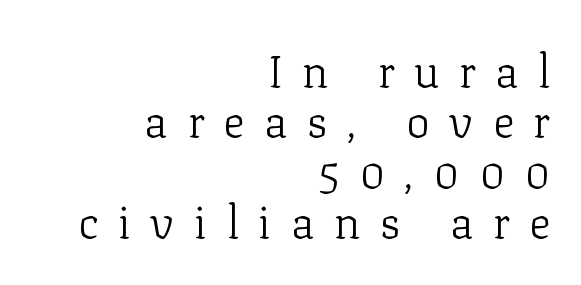
{"serif": "yes", "italic": "no", "bold": "no", "weight": "light", "width": "normal", "stroke_contrast": "low", "x_height": "medium", "monospaced": "no", "underline": "no", "align": "right", "line_spacing": "tight", "line_spacing_ratio": 1.12, "letter_spacing": "wide", "letter_spacing_em": 0.43, "glyph_px": 45}
